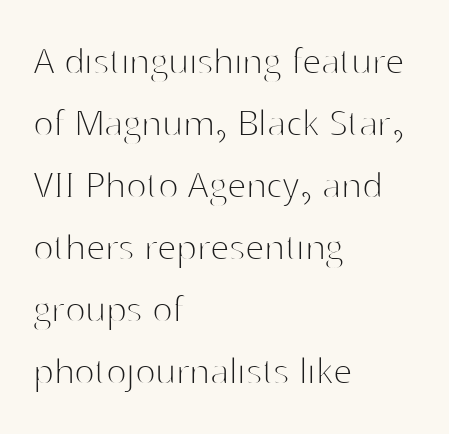
{"serif": "no", "italic": "no", "bold": "no", "weight": "thin", "width": "normal", "stroke_contrast": "high", "x_height": "medium", "monospaced": "no", "underline": "no", "align": "left", "line_spacing": "normal", "line_spacing_ratio": 1.44, "letter_spacing": "normal", "letter_spacing_em": 0.0, "glyph_px": 43}
